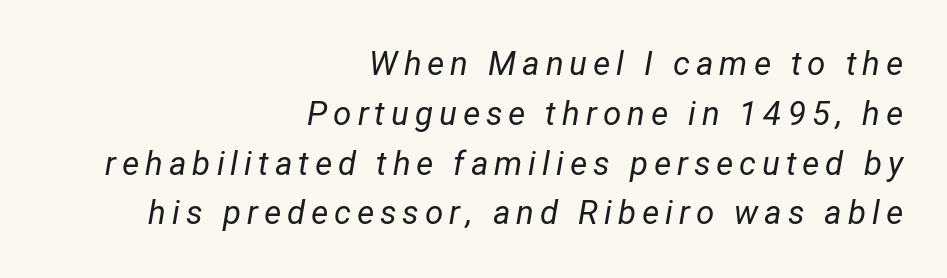
{"italic": "yes", "lean": "right", "slant_degrees": 12, "bold": "no", "weight": "regular", "width": "normal", "stroke_contrast": "low", "x_height": "medium", "monospaced": "no", "underline": "no", "align": "right", "line_spacing": "normal", "line_spacing_ratio": 1.51, "glyph_px": 33}
